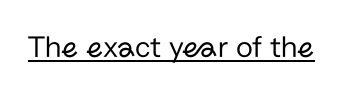
Q: Is the text bold? A: No.
Q: Is the text italic (slanted)? A: No, it is upright.
Q: Is the typeface a serif or a sans-serif typeface? A: Sans-serif.
Q: Is the text underlined? A: Yes.
Q: Is the spacing between letters normal or unusually wide? A: Normal.
Q: Width (condensed, normal, or wide)? A: Normal.
Q: Stroke contrast? A: Low.
Q: x-height? A: Medium.
Q: Monospaced? A: No.
